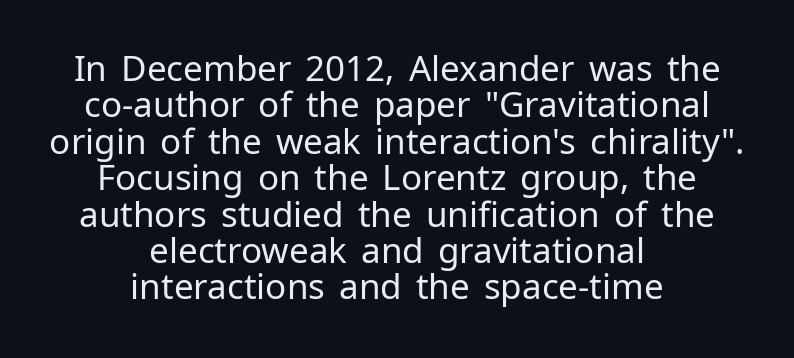
Q: Is the text bold? A: No.
Q: Is the text italic (slanted)? A: No, it is upright.
Q: Is the typeface a serif or a sans-serif typeface? A: Sans-serif.
Q: Is the text underlined? A: No.
Q: How is the paragraph aligned? A: Centered.
Q: Is the spacing between letters normal or unusually wide? A: Normal.
Q: Is the spacing between lines tight, normal or loose? A: Tight.
Q: Width (condensed, normal, or wide)? A: Normal.
Q: Stroke contrast? A: Low.
Q: x-height? A: Medium.
Q: Monospaced? A: No.
